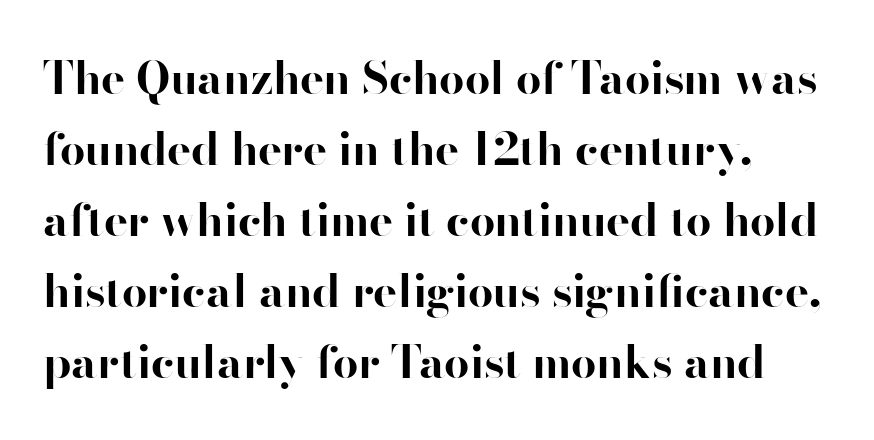
Q: Is the text bold? A: Yes.
Q: Is the text italic (slanted)? A: No, it is upright.
Q: Is the typeface a serif or a sans-serif typeface? A: Sans-serif.
Q: Is the text underlined? A: No.
Q: Is the spacing between letters normal or unusually wide? A: Normal.
Q: Is the spacing between lines tight, normal or loose? A: Normal.
Q: Width (condensed, normal, or wide)? A: Normal.
Q: Stroke contrast? A: High.
Q: x-height? A: Small.
Q: Monospaced? A: No.
